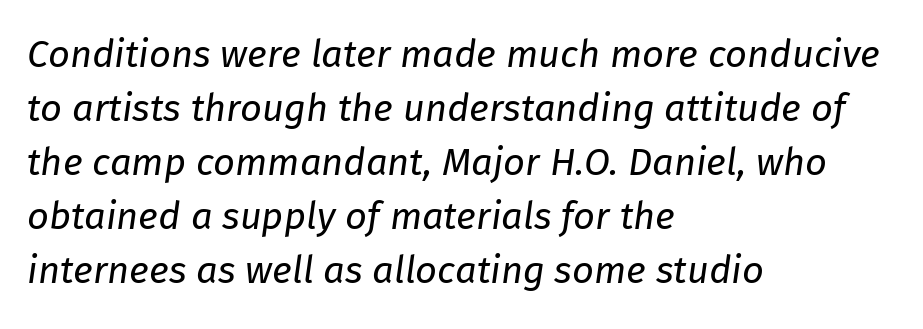
Horizontal bands of white between lines are of average thickness. The letterforms sit at book weight or below. Type without underlining. The face used here is proportionally spaced, like ordinary book or web type. The specimen reads as italic at a glance.
